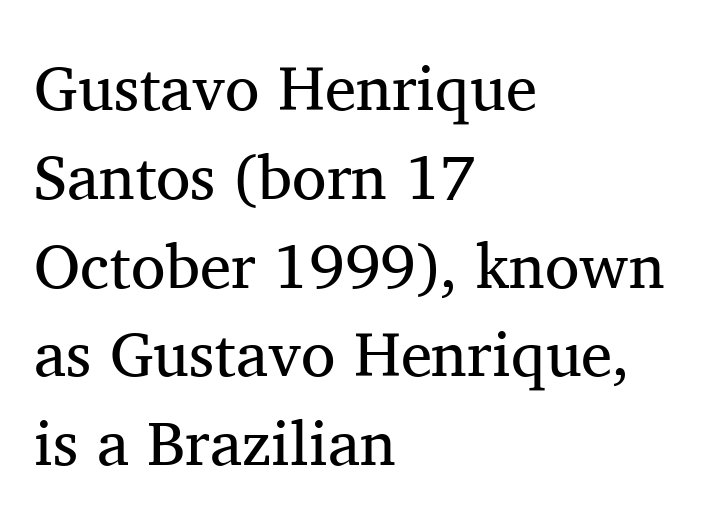
How would I describe the line gaps? Plain and ordinary. Inter-character spacing is left at the font's built-in metrics. Any mark beneath the type? The region is blank. The lines in this sample share a left origin and differ only in where they stop. Characters remain perfectly vertical along every line.
